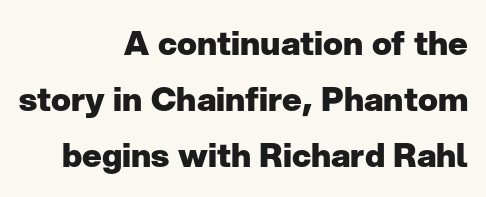
{"serif": "no", "italic": "no", "bold": "yes", "weight": "heavy", "width": "normal", "stroke_contrast": "low", "x_height": "medium", "monospaced": "no", "underline": "no", "align": "right", "line_spacing": "normal", "line_spacing_ratio": 1.7, "letter_spacing": "normal", "letter_spacing_em": 0.0, "glyph_px": 33}
